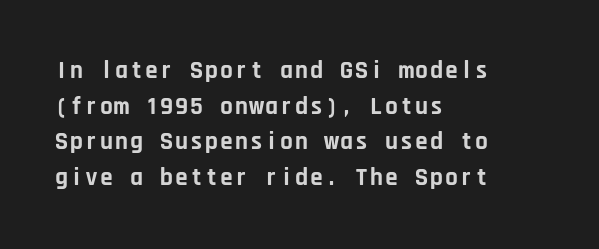
The image shows 25 px bold type, upright; set left-aligned, normal line spacing (1.43x), normal letter spacing, not underlined.
